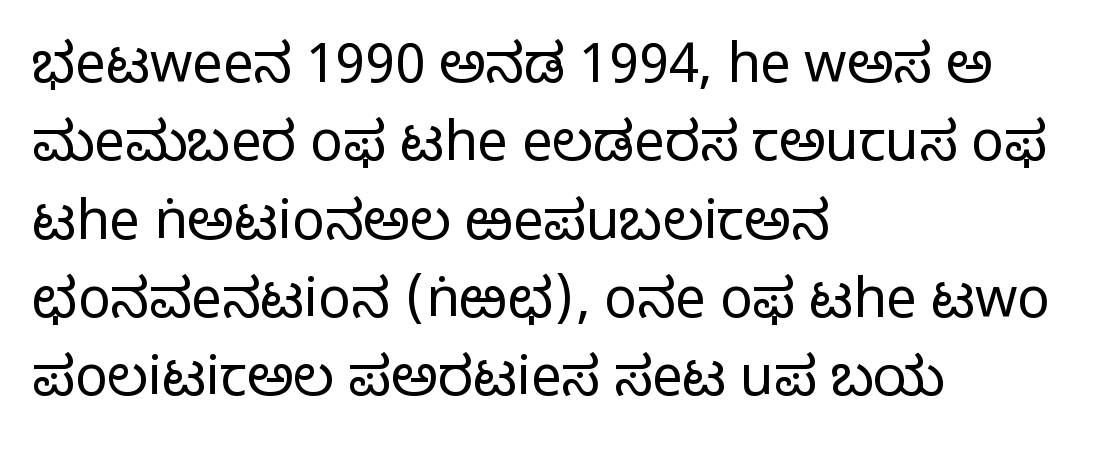
Q: Is the text bold? A: No.
Q: Is the text italic (slanted)? A: No, it is upright.
Q: Is the typeface a serif or a sans-serif typeface? A: Sans-serif.
Q: Is the text underlined? A: No.
Q: How is the paragraph aligned? A: Left-aligned.
Q: Is the spacing between letters normal or unusually wide? A: Normal.
Q: Is the spacing between lines tight, normal or loose? A: Normal.
Q: Width (condensed, normal, or wide)? A: Normal.
Q: Stroke contrast? A: Low.
Q: x-height? A: Medium.
Q: Monospaced? A: No.
